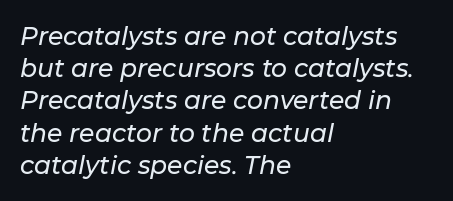
Rows of type keep a routine distance in the vertical direction. The letterforms sit shoulder to shoulder at normal distance. Every character sits at an angle, as italics do. Horizontally, the lines are justified to the leading edge only.
